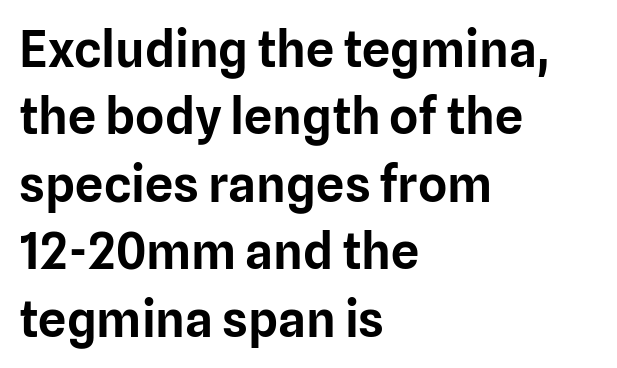
This sample is left-justified, so line endings fall wherever the words run out. Glance below the letters and you will spot only blank space. Is this a fixed-width face? No — the glyphs have proportional, varying widths. The block of text has a typical density, with ordinary space between rows.
